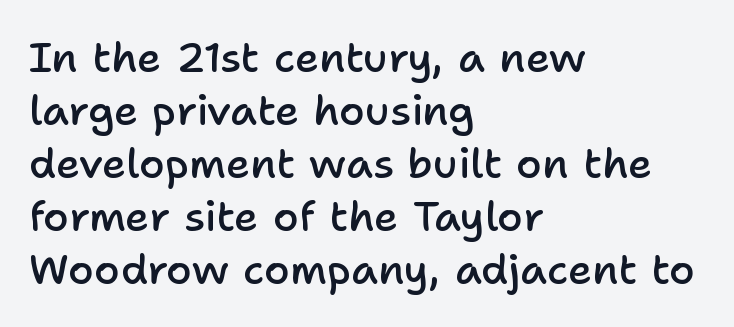
Q: Is the text bold? A: Semi-bold.
Q: Is the text italic (slanted)? A: No, it is upright.
Q: Is the typeface a serif or a sans-serif typeface? A: Sans-serif.
Q: Is the text underlined? A: No.
Q: How is the paragraph aligned? A: Left-aligned.
Q: Is the spacing between letters normal or unusually wide? A: Normal.
Q: Is the spacing between lines tight, normal or loose? A: Normal.
Q: Width (condensed, normal, or wide)? A: Normal.
Q: Stroke contrast? A: Low.
Q: x-height? A: Medium.
Q: Monospaced? A: No.
